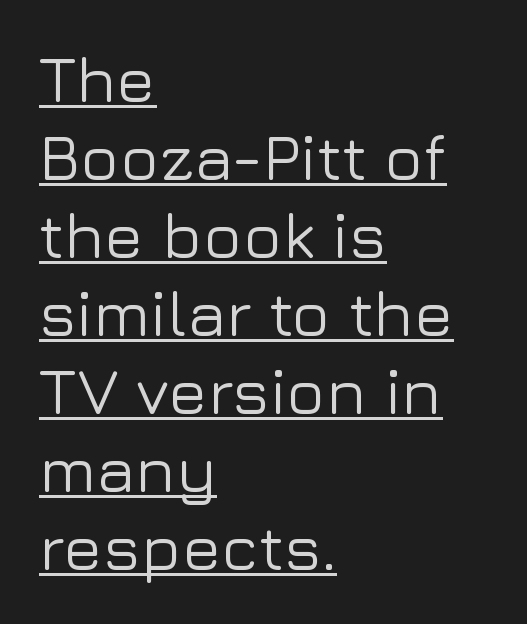
The image shows 65 px sans-serif type, upright; set left-aligned, line spacing 1.2x, normal letter spacing, underlined; low stroke contrast and a medium x-height.
